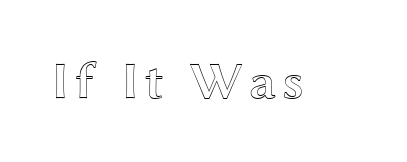
A typesetter would call this proportional, since set widths differ per character. The typography opts for an upright posture over an oblique one. The zone under the glyphs is completely vacant.
